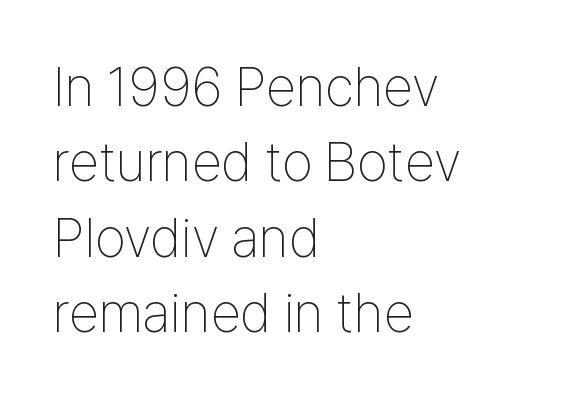
{"serif": "no", "italic": "no", "bold": "no", "weight": "thin", "width": "condensed", "stroke_contrast": "low", "x_height": "medium", "monospaced": "no", "underline": "no", "align": "left", "line_spacing": "normal", "line_spacing_ratio": 1.37, "letter_spacing": "normal", "letter_spacing_em": 0.0, "glyph_px": 55}
